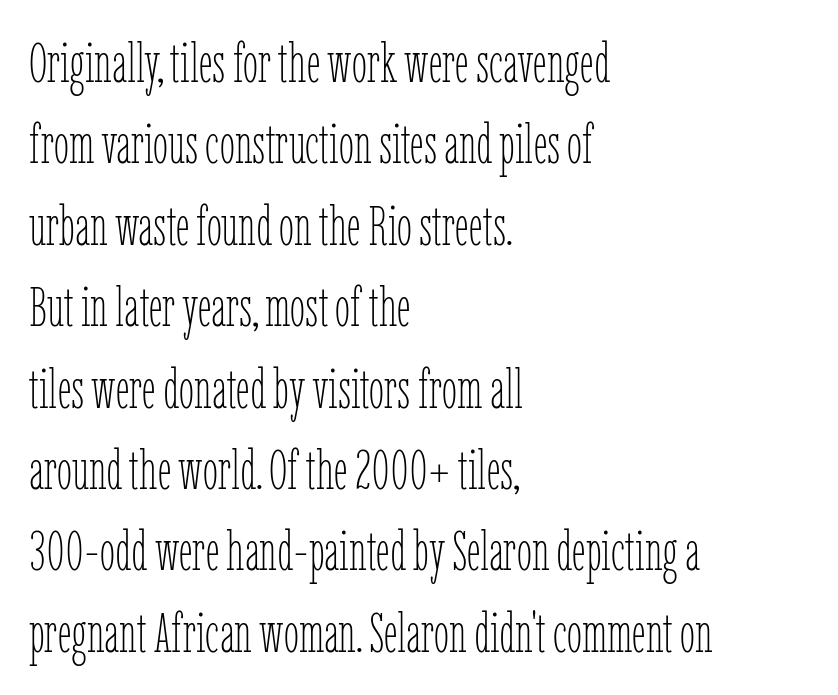
The image shows 55 px thin, condensed type, upright; set left-aligned, normal line spacing (1.48x), normal letter spacing, not underlined; low stroke contrast and a medium x-height.
